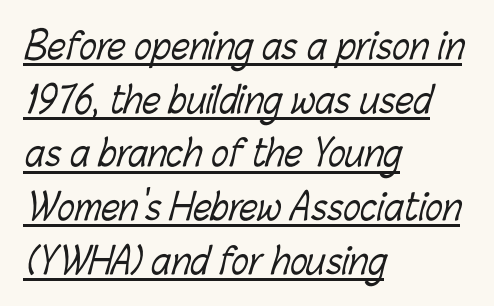
Q: Is the text bold? A: No.
Q: Is the text underlined? A: Yes.
Q: How is the paragraph aligned? A: Left-aligned.
Q: Is the spacing between letters normal or unusually wide? A: Normal.
Q: Is the spacing between lines tight, normal or loose? A: Normal.
Q: Width (condensed, normal, or wide)? A: Condensed.
Q: Stroke contrast? A: Low.
Q: x-height? A: Medium.
Q: Monospaced? A: No.
